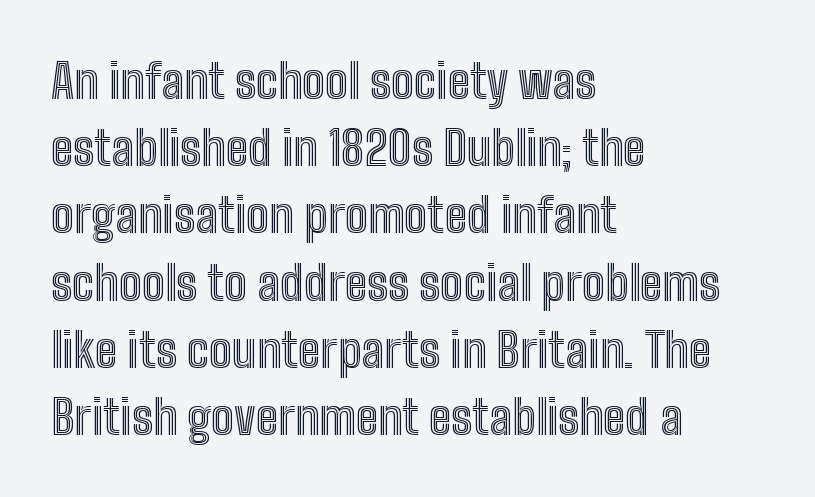
{"italic": "no", "width": "condensed", "x_height": "medium", "monospaced": "no", "underline": "no", "align": "left", "line_spacing": "normal", "line_spacing_ratio": 1.4, "letter_spacing": "normal", "letter_spacing_em": 0.0, "glyph_px": 48}
